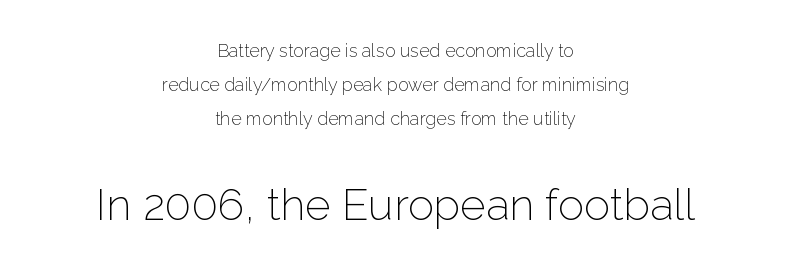
This is not heavy type; no bold has been used. Unmarked baselines from the first word to the last. How are the letters spaced? Ordinarily, with no added tracking. Does the type have serifs? No, each stem ends abruptly. The lines are spread far apart with generous leading.
